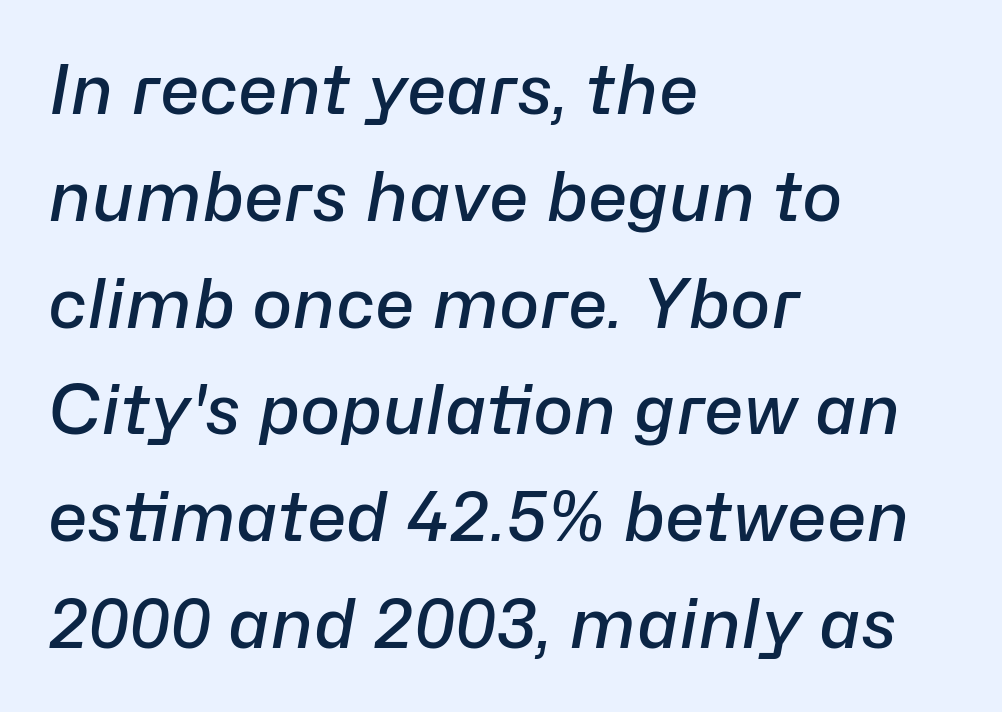
Q: Is the text bold? A: Semi-bold.
Q: Is the text italic (slanted)? A: Yes, it leans right by about 10 degrees.
Q: Is the text underlined? A: No.
Q: How is the paragraph aligned? A: Left-aligned.
Q: Is the spacing between letters normal or unusually wide? A: Normal.
Q: Is the spacing between lines tight, normal or loose? A: Normal.
Q: Width (condensed, normal, or wide)? A: Normal.
Q: Stroke contrast? A: Low.
Q: x-height? A: Medium.
Q: Monospaced? A: No.
